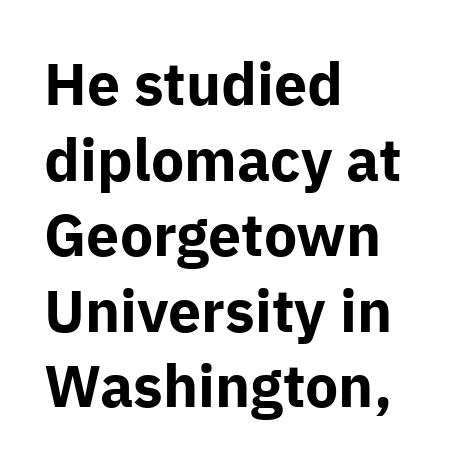
The image shows 59 px bold sans-serif type, upright; set left-aligned, normal line spacing (1.28x), normal letter spacing, not underlined; low stroke contrast and a medium x-height.
